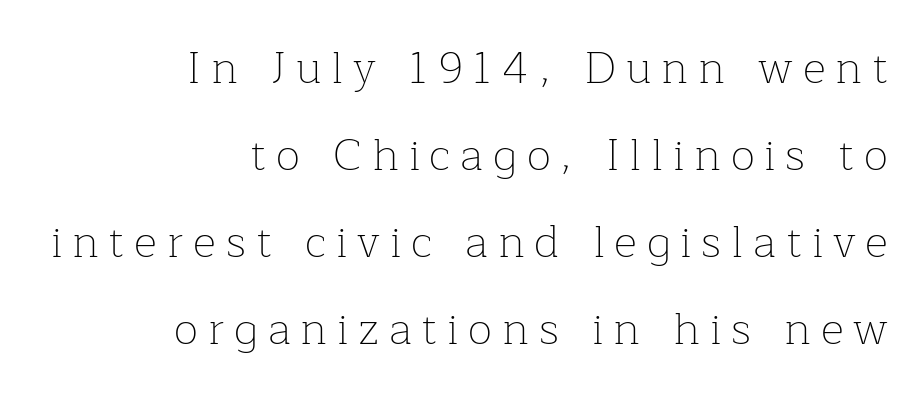
A typesetter would call this heavily tracked-out type. This rendering features lettering with no underline. Varying glyph widths throughout — classic text-font behaviour. The space between consecutive lines is lavish. Classification — serif.
